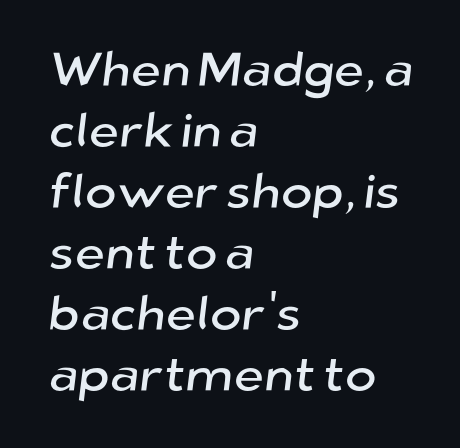
Every row of glyphs begins at an identical x-position on the left. The horizontal fit of the characters is conventional and even. Vertically, the passage feels balanced, rows spaced as you'd expect. Letterform terminals end flat and unadorned throughout the passage.
